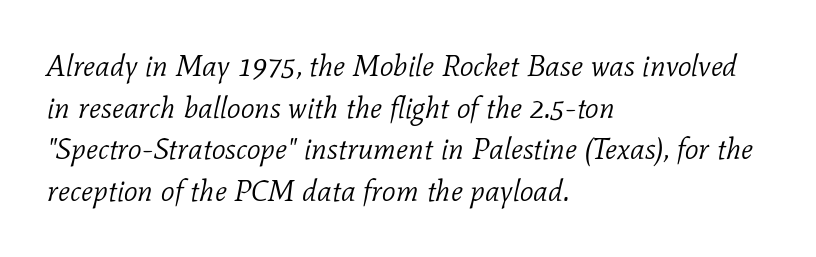
You could not count columns in this text — the font is proportionally spaced. Nothing unusual about the tracking: characters are spaced as the font intends. The face looks like a standard text weight, possibly lighter. Letters rest on an invisible, unmarked baseline. Yep, those are serifs on the letters.
